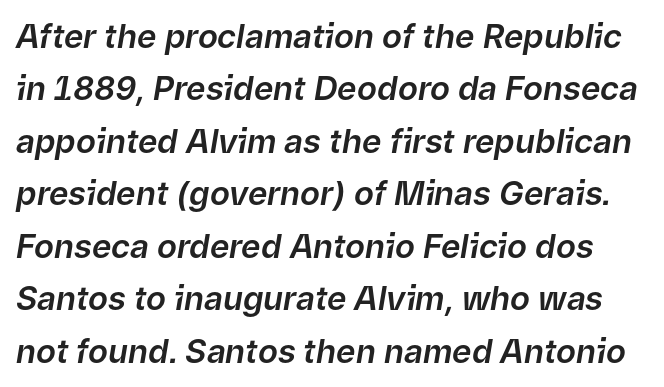
Q: Is the text italic (slanted)? A: Yes, it leans right by about 9 degrees.
Q: Is the text underlined? A: No.
Q: Is the spacing between letters normal or unusually wide? A: Normal.
Q: Is the spacing between lines tight, normal or loose? A: Normal.
Q: Width (condensed, normal, or wide)? A: Normal.
Q: Stroke contrast? A: Low.
Q: x-height? A: Medium.
Q: Monospaced? A: No.
